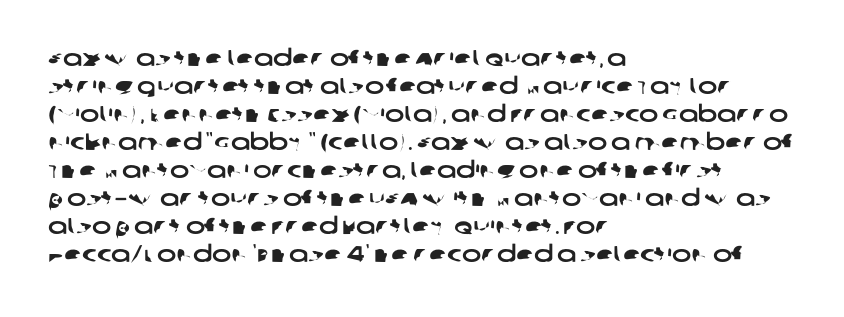
The image shows 23 px text type; set left-aligned, line spacing 1.22x, normal letter spacing, not underlined.
